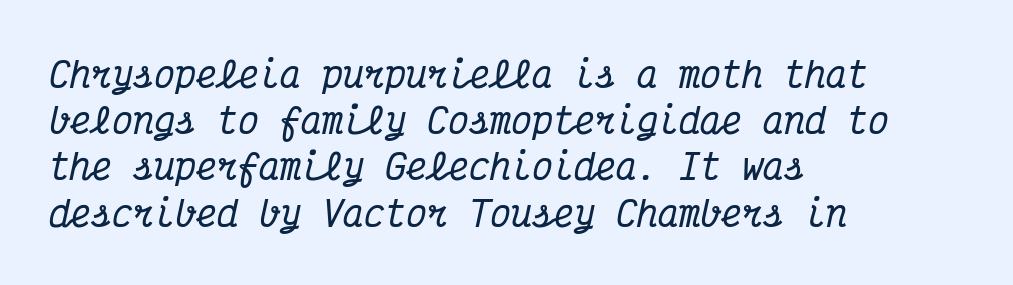
Q: Is the text italic (slanted)? A: Yes, it leans right by about 12 degrees.
Q: Is the typeface a serif or a sans-serif typeface? A: Serif.
Q: Is the text underlined? A: No.
Q: How is the paragraph aligned? A: Left-aligned.
Q: Is the spacing between letters normal or unusually wide? A: Normal.
Q: Is the spacing between lines tight, normal or loose? A: Normal.
Q: Width (condensed, normal, or wide)? A: Condensed.
Q: Stroke contrast? A: Medium.
Q: x-height? A: Medium.
Q: Monospaced? A: Yes.
